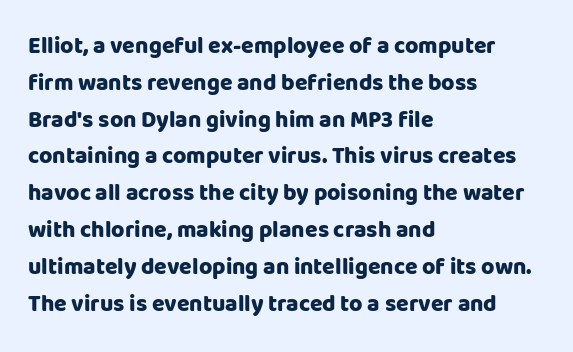
The image shows 23 px bold type, upright; set left-aligned, normal line spacing (1.6x), normal letter spacing, not underlined.
